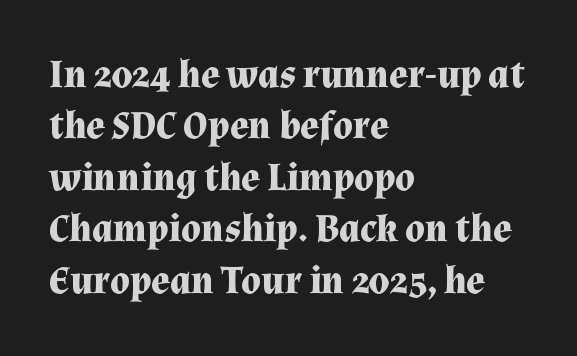
The image shows 39 px bold serif type, upright; set left-aligned, normal line spacing (1.32x), normal letter spacing, not underlined; medium stroke contrast and a medium x-height.
